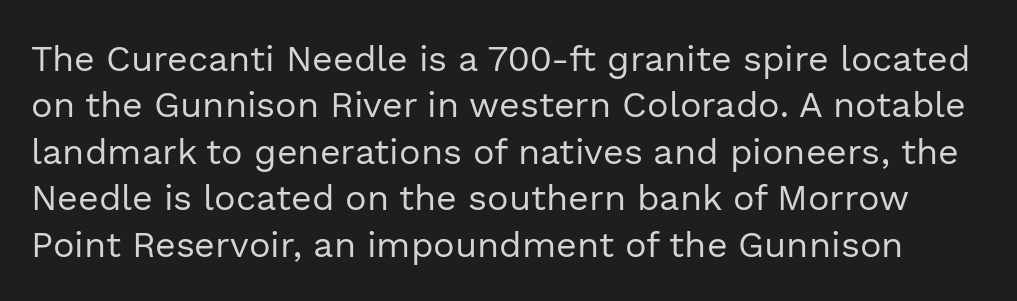
Q: Is the text bold? A: No.
Q: Is the text italic (slanted)? A: No, it is upright.
Q: Is the typeface a serif or a sans-serif typeface? A: Sans-serif.
Q: Is the text underlined? A: No.
Q: Is the spacing between letters normal or unusually wide? A: Normal.
Q: Is the spacing between lines tight, normal or loose? A: Normal.
Q: Width (condensed, normal, or wide)? A: Normal.
Q: x-height? A: Medium.
Q: Monospaced? A: No.
